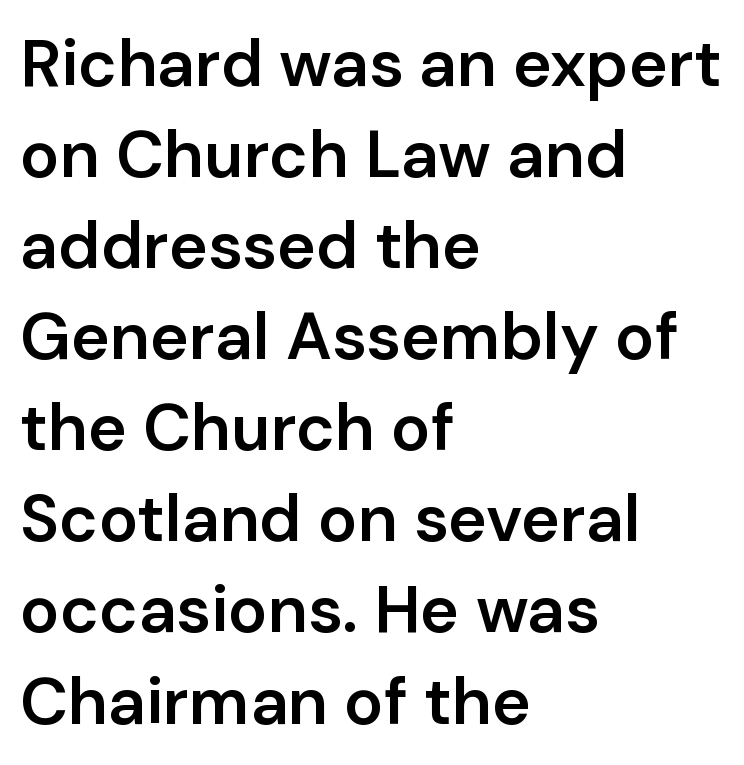
The sample has been set in demibold, a notch under bold. Rule under the text: the space is simply empty. Looks like regular typesetting: each glyph gets only the width it needs. The lettering holds an erect, upright posture throughout. These lines are composed in type without serifs.
